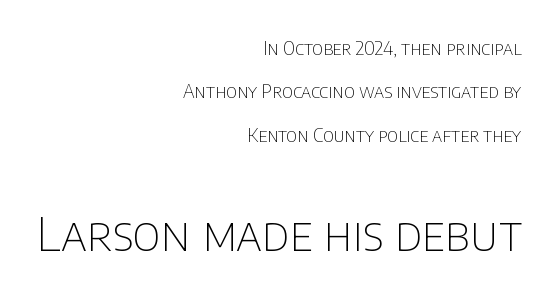
Q: Is the text bold? A: No.
Q: Is the text italic (slanted)? A: No, it is upright.
Q: Is the typeface a serif or a sans-serif typeface? A: Sans-serif.
Q: Is the text underlined? A: No.
Q: How is the paragraph aligned? A: Right-aligned.
Q: Is the spacing between letters normal or unusually wide? A: Normal.
Q: Is the spacing between lines tight, normal or loose? A: Loose.
Q: Which block of text is set in a larger size, the first (top) or the second (bottom)? A: The second (bottom) one.
Q: Width (condensed, normal, or wide)? A: Normal.
Q: Stroke contrast? A: Low.
Q: x-height? A: Large.
Q: Monospaced? A: No.
